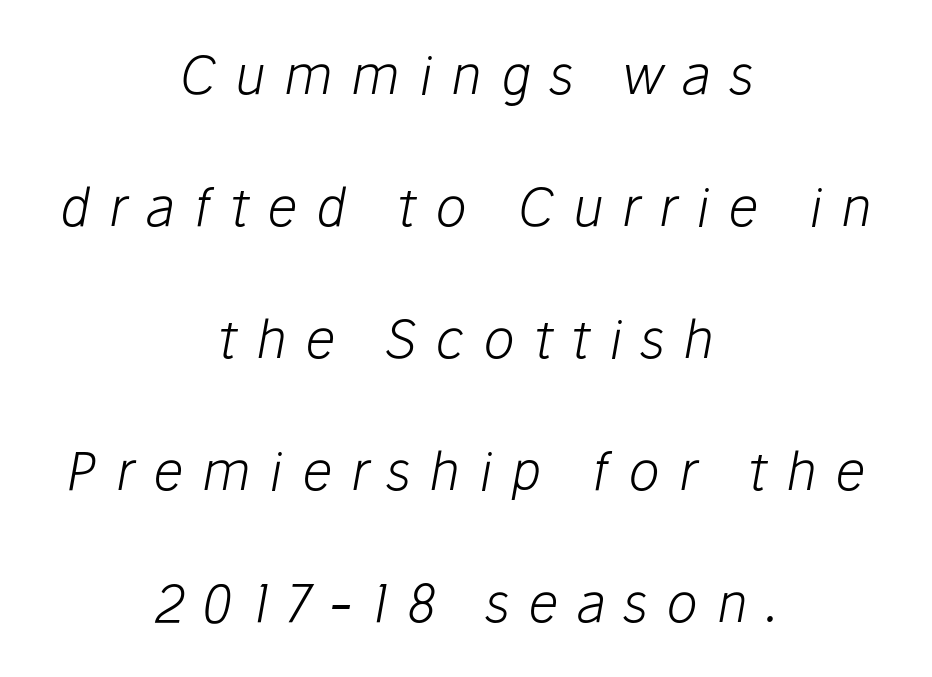
Q: Is the text bold? A: No.
Q: Is the text italic (slanted)? A: Yes, it leans right by about 10 degrees.
Q: Is the text underlined? A: No.
Q: How is the paragraph aligned? A: Centered.
Q: Is the spacing between letters normal or unusually wide? A: Unusually wide.
Q: Is the spacing between lines tight, normal or loose? A: Loose.
Q: Width (condensed, normal, or wide)? A: Normal.
Q: Stroke contrast? A: Low.
Q: x-height? A: Medium.
Q: Monospaced? A: No.
